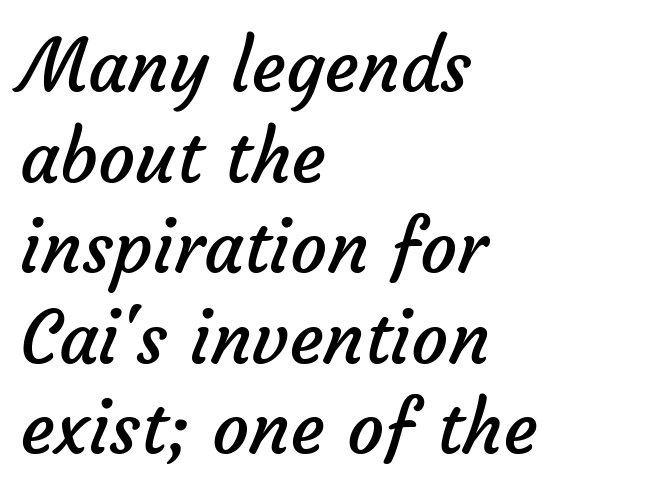
{"serif": "no", "bold": "no", "weight": "regular", "width": "normal", "stroke_contrast": "low", "x_height": "medium", "monospaced": "no", "underline": "no", "align": "left", "line_spacing_ratio": 1.24, "letter_spacing": "normal", "letter_spacing_em": 0.0, "glyph_px": 73}
